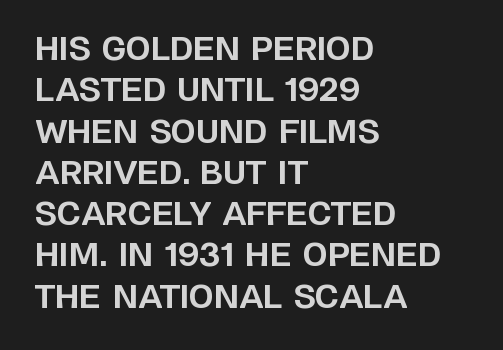
There is no visible air inserted between adjacent glyphs. These lines sit exactly where default settings would place them. A dark, heavy texture on the line: the type is bold. Notice how the passage keeps a crisp vertical edge on the left only. Is there any slant? The stems are plumb. Is this a fixed-width face? No — the glyphs have proportional, varying widths.
